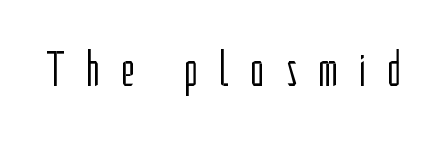
Q: Is the text bold? A: No.
Q: Is the text italic (slanted)? A: No, it is upright.
Q: Is the typeface a serif or a sans-serif typeface? A: Sans-serif.
Q: Is the text underlined? A: No.
Q: Is the spacing between letters normal or unusually wide? A: Unusually wide.
Q: Width (condensed, normal, or wide)? A: Condensed.
Q: Stroke contrast? A: Low.
Q: x-height? A: Medium.
Q: Monospaced? A: No.
